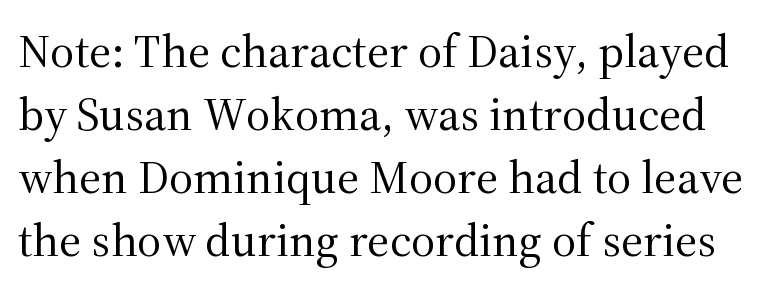
Q: Is the text bold? A: No.
Q: Is the text italic (slanted)? A: No, it is upright.
Q: Is the typeface a serif or a sans-serif typeface? A: Serif.
Q: Is the text underlined? A: No.
Q: Is the spacing between letters normal or unusually wide? A: Normal.
Q: Is the spacing between lines tight, normal or loose? A: Normal.
Q: Width (condensed, normal, or wide)? A: Normal.
Q: Stroke contrast? A: Medium.
Q: x-height? A: Medium.
Q: Monospaced? A: No.
